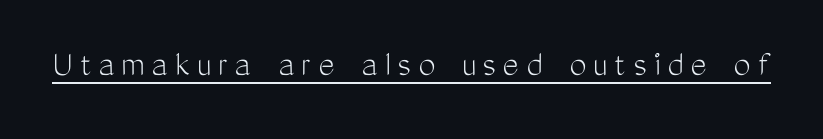
{"serif": "no", "italic": "no", "bold": "no", "weight": "light", "width": "condensed", "stroke_contrast": "medium", "x_height": "medium", "monospaced": "no", "underline": "yes", "glyph_px": 38}
